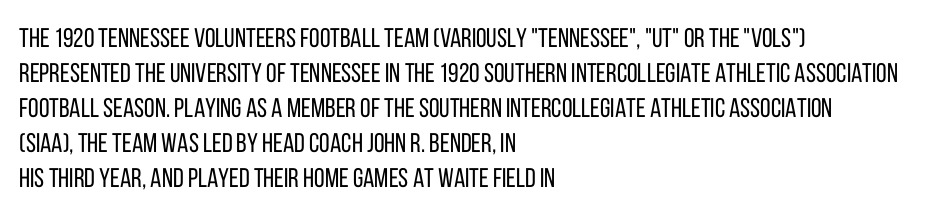
{"italic": "no", "bold": "no", "underline": "no", "align": "left", "line_spacing": "normal", "line_spacing_ratio": 1.3, "letter_spacing": "normal", "letter_spacing_em": 0.0, "glyph_px": 27}
